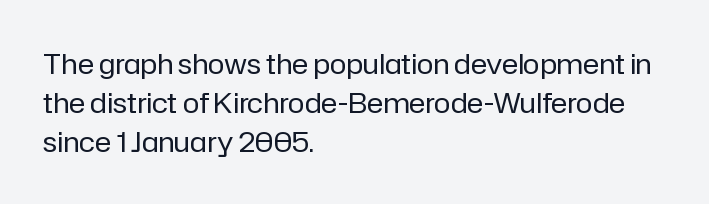
The image shows 28 px regular-weight sans-serif type, upright; set left-aligned, normal line spacing (1.39x), normal letter spacing, not underlined; low stroke contrast and a medium x-height.
